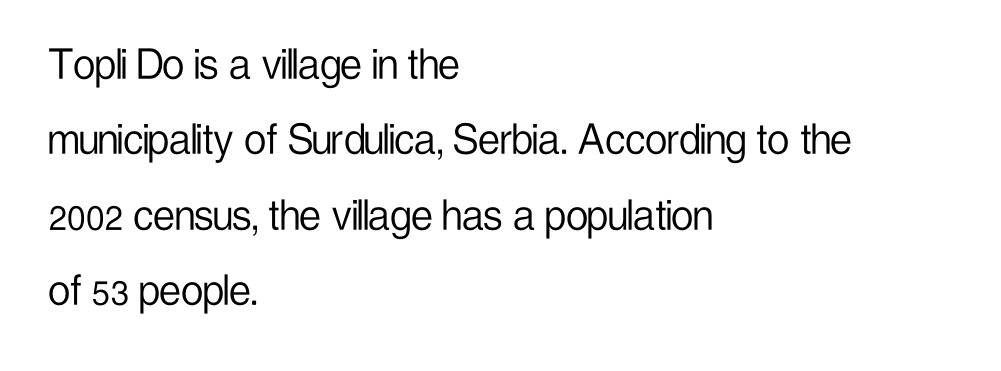
{"serif": "no", "italic": "no", "bold": "no", "weight": "light", "width": "condensed", "stroke_contrast": "low", "x_height": "medium", "monospaced": "no", "underline": "no", "align": "left", "line_spacing": "normal", "line_spacing_ratio": 1.54, "letter_spacing": "normal", "letter_spacing_em": 0.0, "glyph_px": 49}
